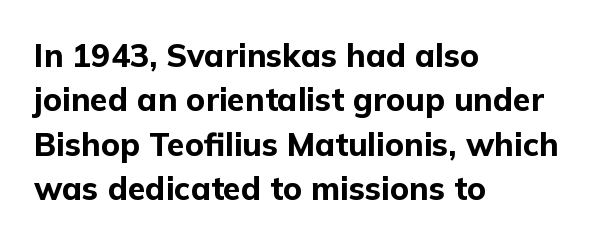
The image shows 32 px bold sans-serif type, upright; set left-aligned, normal line spacing (1.39x), normal letter spacing, not underlined; low stroke contrast and a medium x-height.
